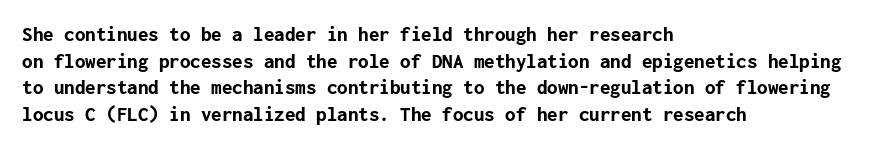
{"italic": "no", "bold": "yes", "underline": "no", "align": "left", "line_spacing": "normal", "line_spacing_ratio": 1.27, "letter_spacing": "normal", "letter_spacing_em": 0.0, "glyph_px": 21}
